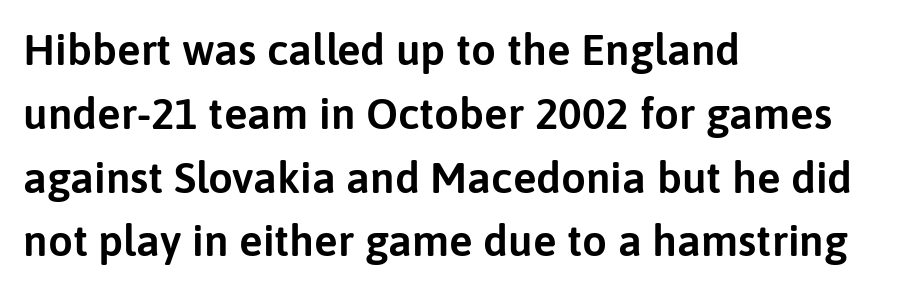
The image shows 44 px sans-serif type, upright; set left-aligned, normal line spacing (1.45x), normal letter spacing, not underlined; low stroke contrast and a medium x-height.
